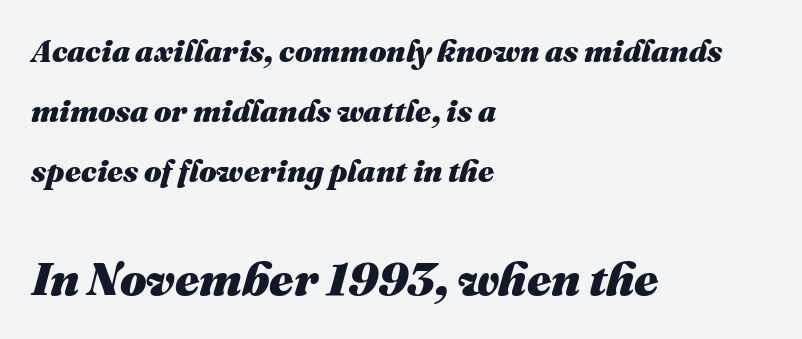
The image shows 47 px heavy type, italic (leaning right); set left-aligned, loose line spacing (1.94x), normal letter spacing, not underlined; the second (bottom) block is 1.52x larger; medium stroke contrast and a medium x-height.
